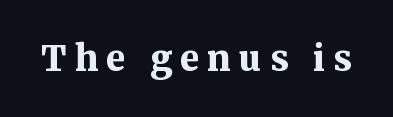
When letters stand straight like this, we call the style roman or upright. Each word looks stretched out because of the extra space between its letters. What kind of face is this? One with serifs. Bare-footed words on every line. The glyphs have the mass of a bold cut.
